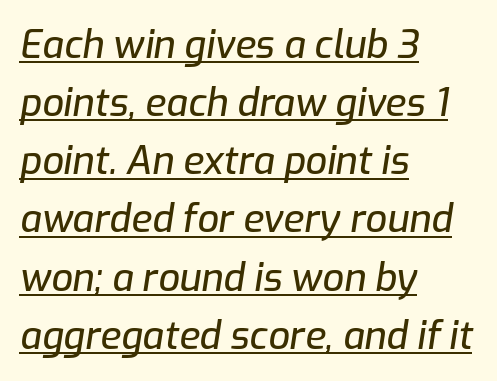
Short note: letters normally spaced. This sample is left-justified, so line endings fall wherever the words run out. Quick note: underline on. Interline gaps are of average width in this sample. The rendering uses natural spacing where letterforms have individual widths.
